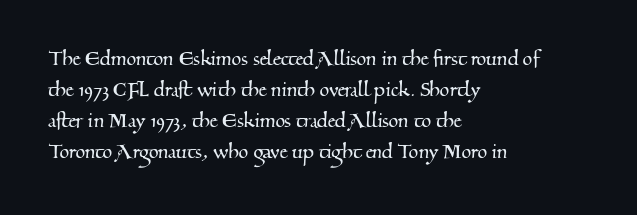
The image shows 25 px text type; set left-aligned, line spacing 1.24x, normal letter spacing, not underlined.
